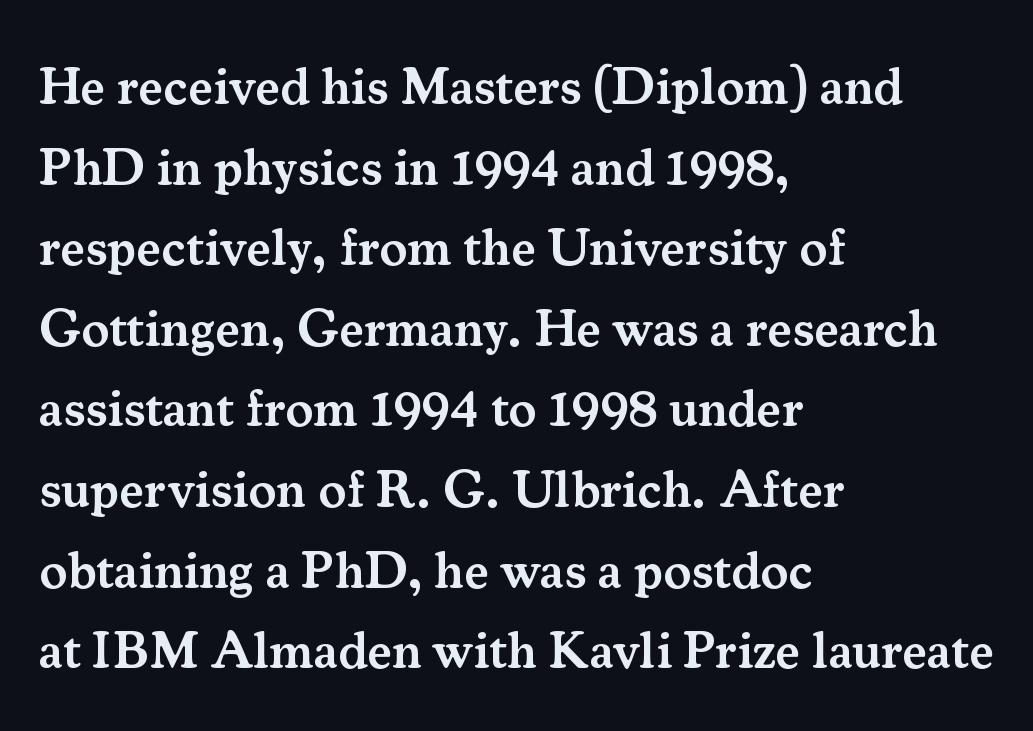
Q: Is the text bold? A: Semi-bold.
Q: Is the text italic (slanted)? A: No, it is upright.
Q: Is the typeface a serif or a sans-serif typeface? A: Serif.
Q: Is the text underlined? A: No.
Q: How is the paragraph aligned? A: Left-aligned.
Q: Is the spacing between letters normal or unusually wide? A: Normal.
Q: Is the spacing between lines tight, normal or loose? A: Normal.
Q: Width (condensed, normal, or wide)? A: Normal.
Q: Stroke contrast? A: Medium.
Q: x-height? A: Small.
Q: Monospaced? A: No.
